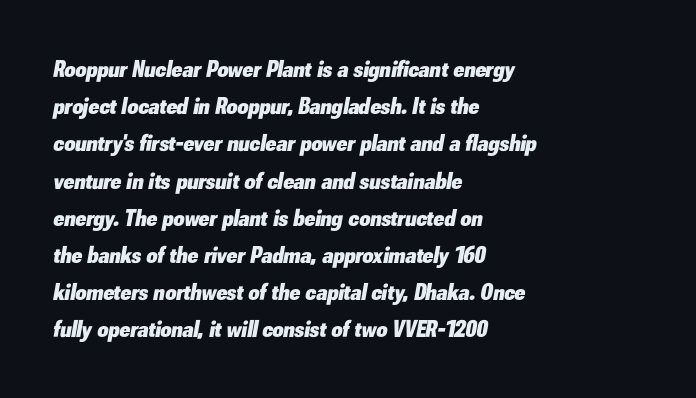
Notice how descenders clear the ascenders below comfortably — that's standard leading. Spacing between characters is what you'd get straight out of the box. Bare-footed words on every line. The letters are bold, with thick, heavy strokes. Slant detected: the letters are inclined.
